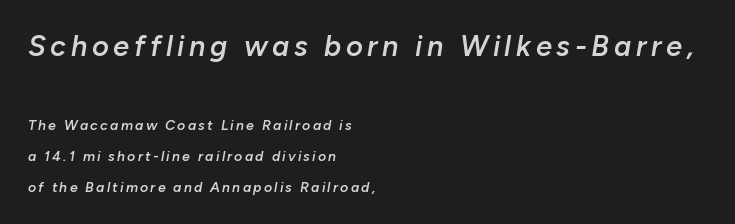
{"italic": "yes", "lean": "right", "slant_degrees": 10, "bold": "semi", "weight": "semibold", "width": "normal", "stroke_contrast": "low", "x_height": "medium", "monospaced": "no", "underline": "no", "align": "left", "line_spacing": "loose", "line_spacing_ratio": 2.22, "larger_block": "first", "size_ratio": 2.07, "glyph_px": 29}
